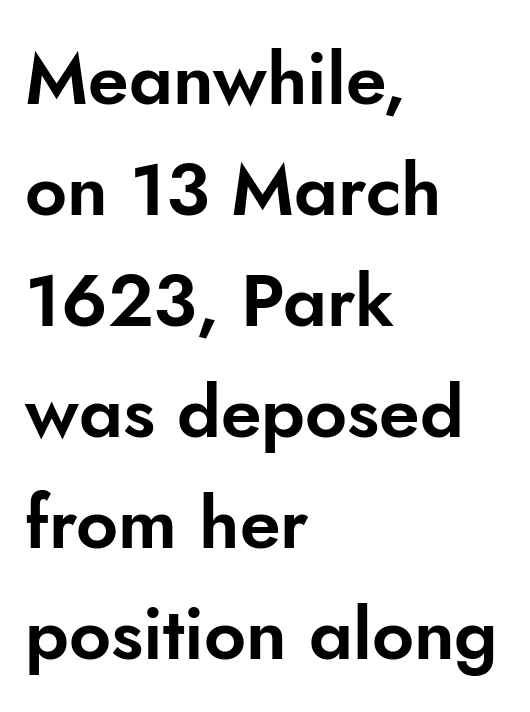
Q: Is the text italic (slanted)? A: No, it is upright.
Q: Is the typeface a serif or a sans-serif typeface? A: Sans-serif.
Q: Is the text underlined? A: No.
Q: How is the paragraph aligned? A: Left-aligned.
Q: Is the spacing between letters normal or unusually wide? A: Normal.
Q: Is the spacing between lines tight, normal or loose? A: Normal.
Q: Width (condensed, normal, or wide)? A: Normal.
Q: Stroke contrast? A: Low.
Q: x-height? A: Small.
Q: Monospaced? A: No.
